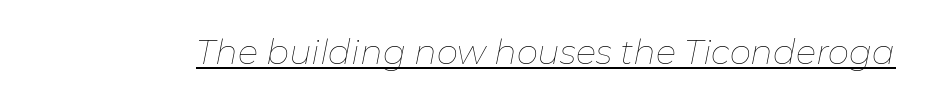
{"italic": "yes", "lean": "right", "slant_degrees": 11, "bold": "no", "weight": "thin", "width": "normal", "stroke_contrast": "low", "x_height": "medium", "monospaced": "no", "underline": "yes", "letter_spacing": "normal", "letter_spacing_em": 0.0, "glyph_px": 34}
